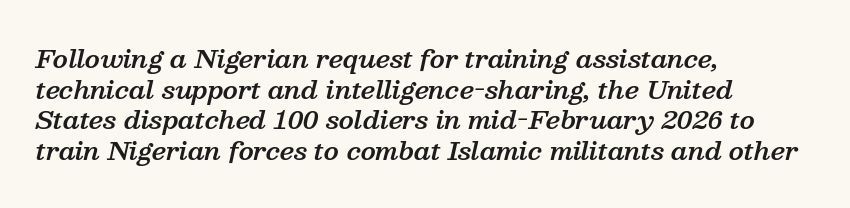
The letters are slanted; this is an italic face. Compared with a centered layout, this one pins lines to the left instead. Typesetter's note: demi weight, one step under bold. Check the space under the baseline: it is left empty. Between one letter and the next there's only the usual sliver of space.
